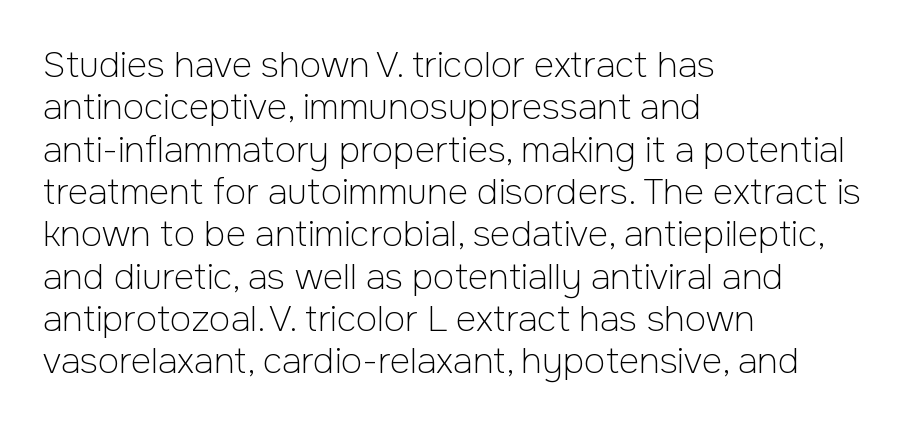
Each letter keeps its own natural width here, so spacing adapts to shape. Horizontal alignment here is leftward, the default for most running prose. The passage shown is typeset with a sans-serif family. No letter is thick-stroked: the sample isn't bold. The specimen reads as upright at a glance. Descenders hang freely into open space.
